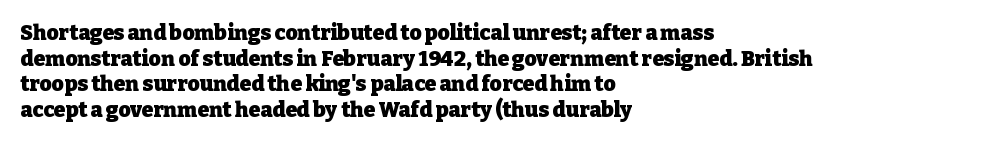
Is there any slant? The stems are plumb. The zone under the glyphs is completely vacant. Caption: bold face, heavy strokes. Each word holds together tightly as a unit, with standard inter-letter gaps. Does the copy run flush right? No — it runs flush left.
